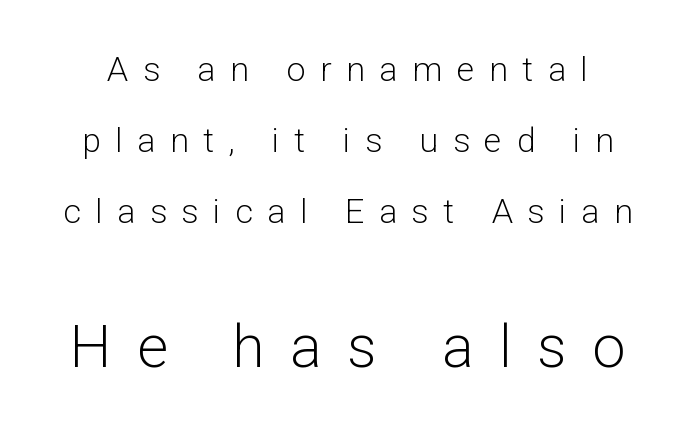
{"serif": "no", "italic": "no", "bold": "no", "weight": "light", "width": "normal", "stroke_contrast": "low", "x_height": "medium", "monospaced": "no", "underline": "no", "line_spacing": "loose", "line_spacing_ratio": 2.09, "letter_spacing": "wide", "letter_spacing_em": 0.43, "larger_block": "second", "size_ratio": 1.74, "glyph_px": 59}
